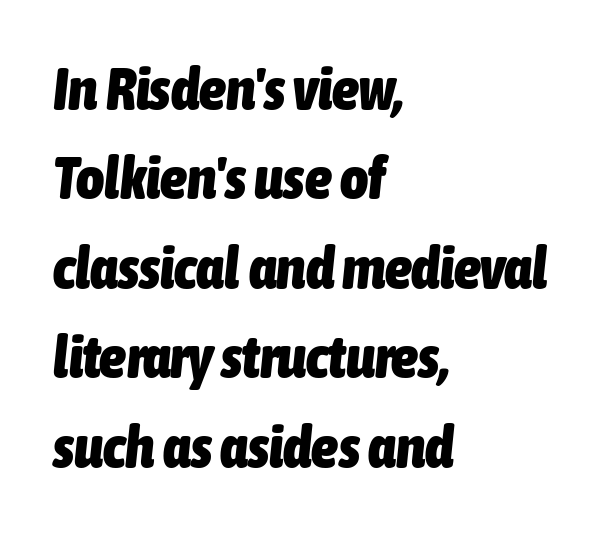
{"italic": "yes", "lean": "right", "slant_degrees": 6, "bold": "yes", "weight": "heavy", "width": "condensed", "stroke_contrast": "low", "x_height": "medium", "monospaced": "no", "underline": "no", "align": "left", "line_spacing": "normal", "line_spacing_ratio": 1.49, "letter_spacing": "normal", "letter_spacing_em": 0.0, "glyph_px": 60}
